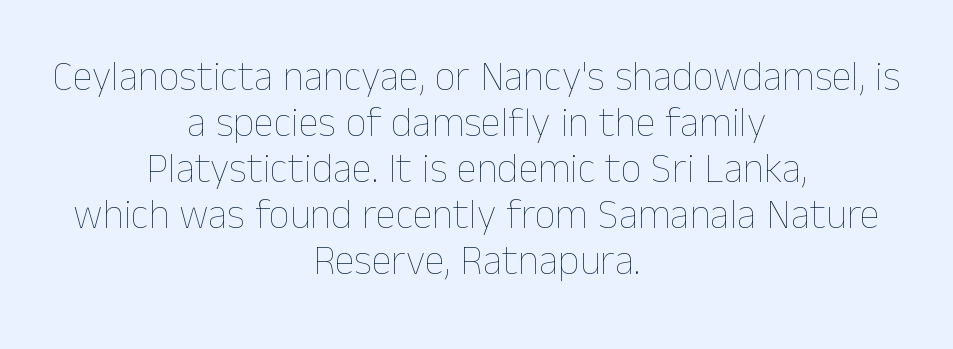
Which margin do the lines hug? Neither — every line sits in the middle. Style check: upright. Compared with a typical body face, this is equally light or lighter still. Bare-footed words on every line. Look at the tracking — it's just the regular setting, nothing added.
